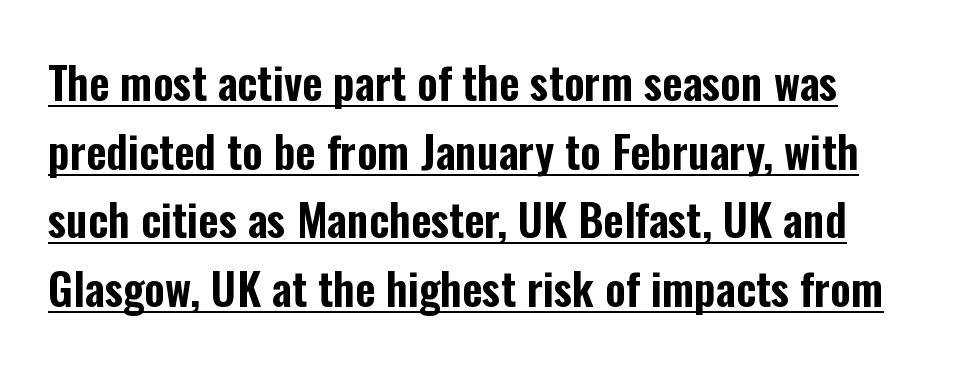
{"serif": "no", "italic": "no", "width": "condensed", "stroke_contrast": "low", "x_height": "medium", "monospaced": "no", "underline": "yes", "line_spacing": "normal", "line_spacing_ratio": 1.56, "letter_spacing": "normal", "letter_spacing_em": 0.0, "glyph_px": 44}
